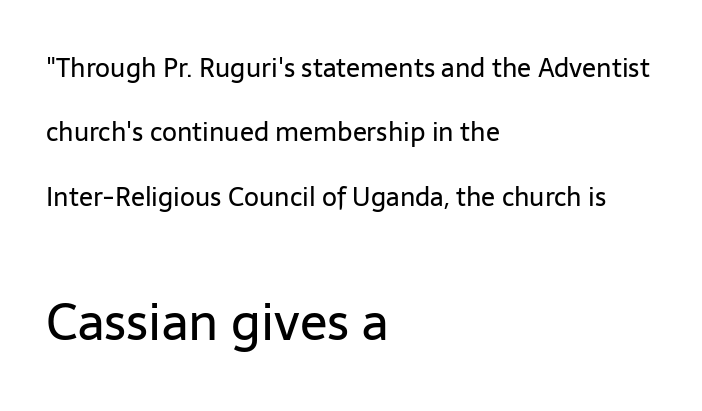
{"serif": "no", "italic": "no", "bold": "no", "weight": "regular", "width": "normal", "stroke_contrast": "low", "x_height": "medium", "monospaced": "no", "underline": "no", "align": "left", "line_spacing": "loose", "line_spacing_ratio": 2.48, "letter_spacing": "normal", "letter_spacing_em": 0.0, "larger_block": "second", "size_ratio": 1.96, "glyph_px": 51}
